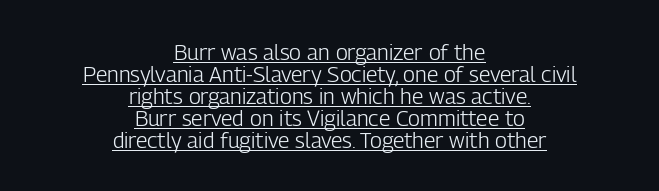
Q: Is the text bold? A: No.
Q: Is the text italic (slanted)? A: No, it is upright.
Q: Is the text underlined? A: Yes.
Q: How is the paragraph aligned? A: Centered.
Q: Is the spacing between letters normal or unusually wide? A: Normal.
Q: Is the spacing between lines tight, normal or loose? A: Tight.
